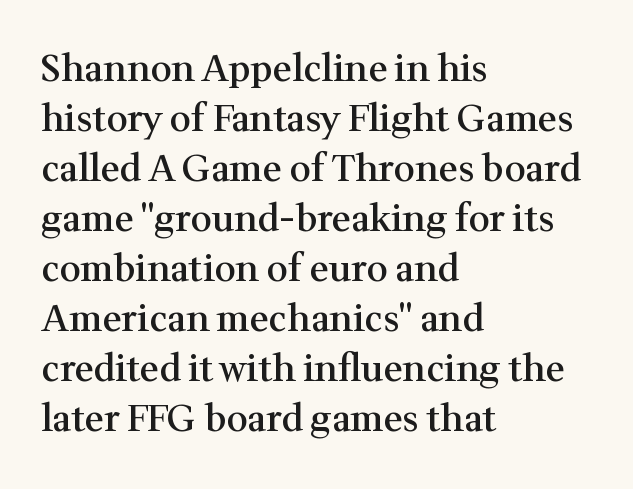
The image shows 37 px semibold serif type, upright; set left-aligned, normal line spacing (1.35x), normal letter spacing, not underlined; medium stroke contrast and a medium x-height.
